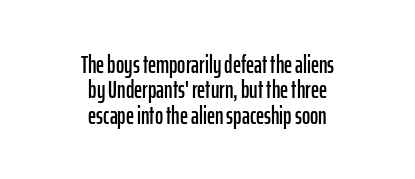
There is no visible air inserted between adjacent glyphs. A centered setting, common on invitations and titles, is used for this passage. Regarding leading, the lines here are crowded together. Letters rest on an invisible, unmarked baseline. Posture: upright roman.
